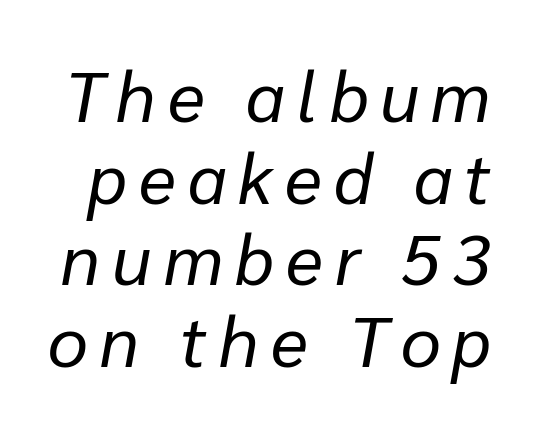
{"italic": "yes", "lean": "right", "slant_degrees": 10, "bold": "no", "weight": "regular", "width": "normal", "stroke_contrast": "low", "x_height": "medium", "monospaced": "no", "underline": "no", "line_spacing": "tight", "line_spacing_ratio": 1.15, "glyph_px": 71}
